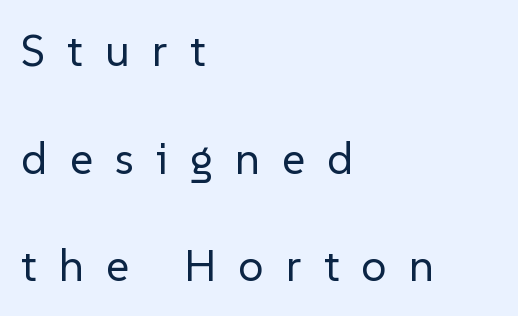
The image shows 45 px regular-weight sans-serif type, upright; set left-aligned, loose line spacing (2.39x), unusually wide letter spacing (+0.49 em), not underlined; low stroke contrast and a medium x-height.
